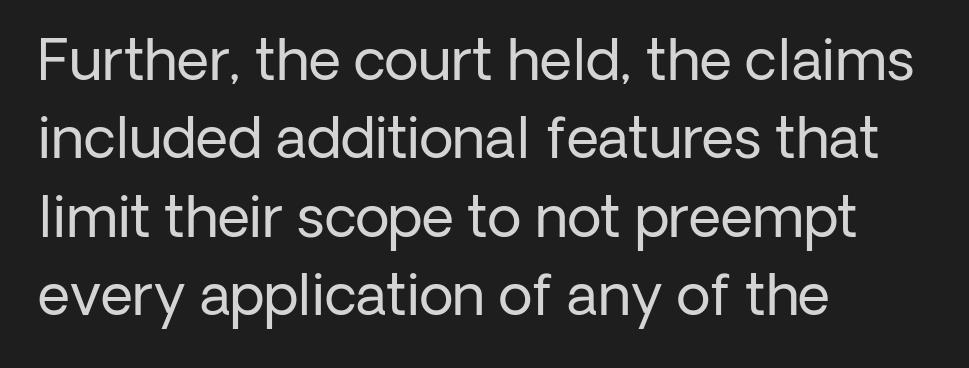
{"serif": "no", "italic": "no", "bold": "no", "weight": "regular", "width": "normal", "stroke_contrast": "low", "x_height": "medium", "monospaced": "no", "underline": "no", "align": "left", "line_spacing": "normal", "line_spacing_ratio": 1.4, "letter_spacing": "normal", "letter_spacing_em": 0.0, "glyph_px": 56}
